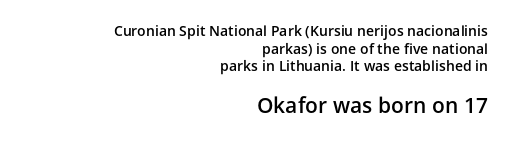
Q: Is the text bold? A: Semi-bold.
Q: Is the text italic (slanted)? A: No, it is upright.
Q: Is the text underlined? A: No.
Q: How is the paragraph aligned? A: Right-aligned.
Q: Is the spacing between letters normal or unusually wide? A: Normal.
Q: Is the spacing between lines tight, normal or loose? A: Normal.
Q: Which block of text is set in a larger size, the first (top) or the second (bottom)? A: The second (bottom) one.
